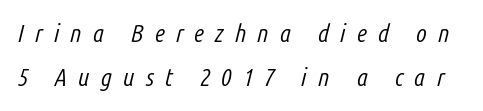
Q: Is the text bold? A: No.
Q: Is the text italic (slanted)? A: Yes, it leans right by about 14 degrees.
Q: Is the text underlined? A: No.
Q: Is the spacing between letters normal or unusually wide? A: Unusually wide.
